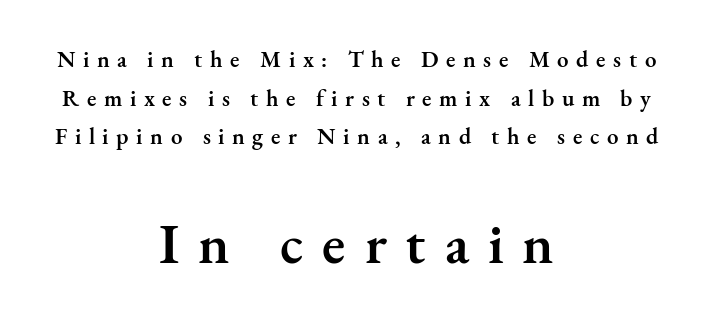
{"serif": "yes", "italic": "no", "bold": "semi", "weight": "semibold", "width": "normal", "stroke_contrast": "medium", "x_height": "small", "monospaced": "no", "underline": "no", "align": "center", "line_spacing": "normal", "line_spacing_ratio": 1.68, "letter_spacing": "wide", "letter_spacing_em": 0.33, "larger_block": "second", "size_ratio": 2.48, "glyph_px": 57}
